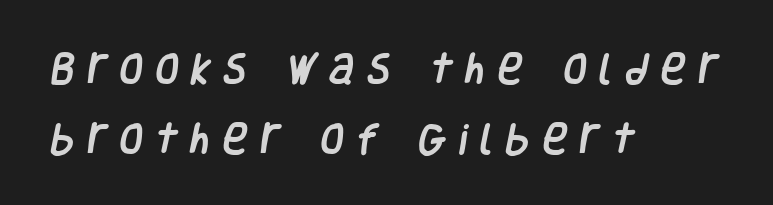
Descender tails drop into unmarked territory. The type family on display is of the sans-serif kind. The lines in this sample share a left origin and differ only in where they stop. Tracking value appears strongly positive — letters spread wide.
